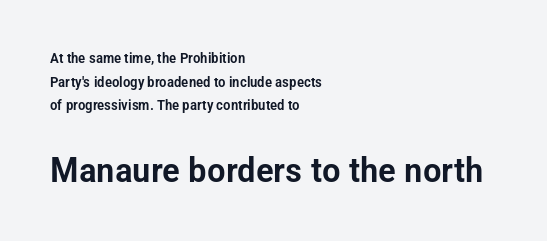
The image shows 35 px condensed sans-serif type, upright; set left-aligned, normal line spacing (1.69x), normal letter spacing, not underlined; the second (bottom) block is 2.5x larger; low stroke contrast and a medium x-height.
